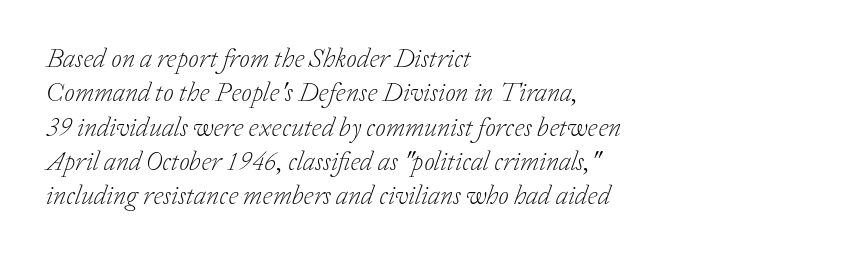
The image shows 27 px text type, italic (leaning right); set left-aligned, normal line spacing (1.27x), normal letter spacing, not underlined.
